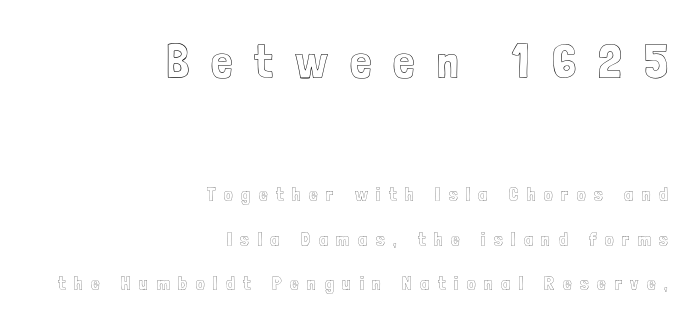
The typography opts for an upright posture over an oblique one. The composition opens big and finishes small. Here the designer chose a conventional face with non-uniform glyph widths. Only glyphs here, with clear space below each row.
